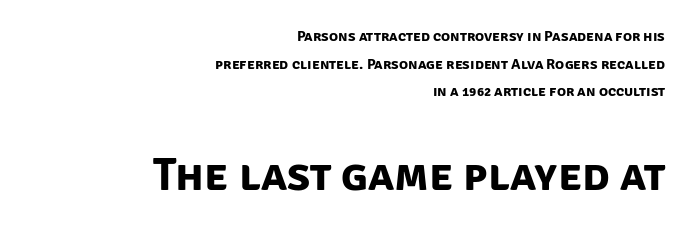
{"serif": "no", "bold": "yes", "weight": "bold", "width": "normal", "stroke_contrast": "low", "x_height": "large", "monospaced": "no", "underline": "no", "align": "right", "line_spacing_ratio": 1.85, "letter_spacing": "normal", "letter_spacing_em": 0.0, "larger_block": "second", "size_ratio": 3.07, "glyph_px": 46}
